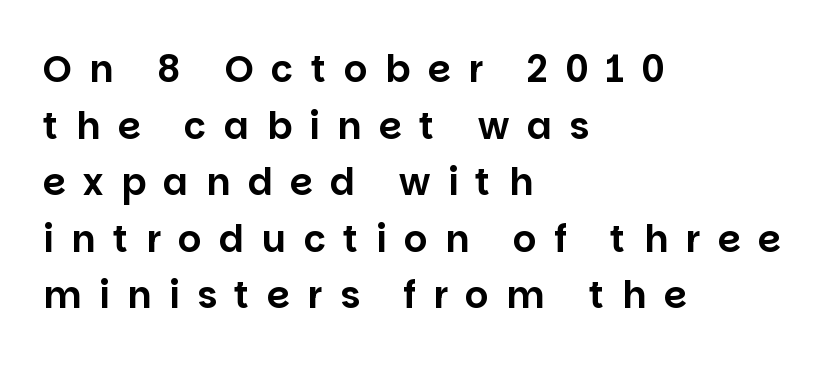
{"serif": "no", "italic": "no", "width": "normal", "stroke_contrast": "low", "x_height": "large", "monospaced": "no", "underline": "no", "align": "left", "line_spacing": "normal", "line_spacing_ratio": 1.53, "letter_spacing": "wide", "letter_spacing_em": 0.47, "glyph_px": 37}
